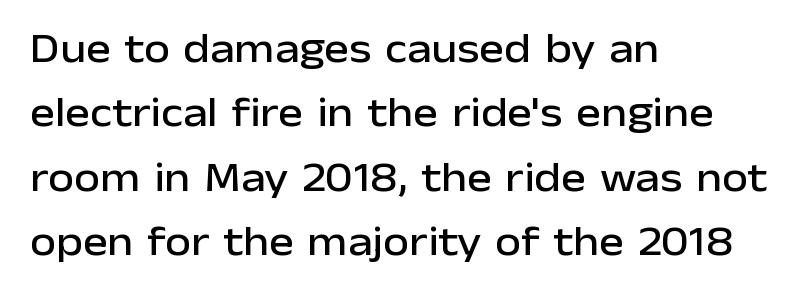
Q: Is the text italic (slanted)? A: No, it is upright.
Q: Is the typeface a serif or a sans-serif typeface? A: Sans-serif.
Q: Is the text underlined? A: No.
Q: How is the paragraph aligned? A: Left-aligned.
Q: Is the spacing between letters normal or unusually wide? A: Normal.
Q: Is the spacing between lines tight, normal or loose? A: Normal.
Q: Width (condensed, normal, or wide)? A: Normal.
Q: Stroke contrast? A: Low.
Q: x-height? A: Medium.
Q: Monospaced? A: No.
